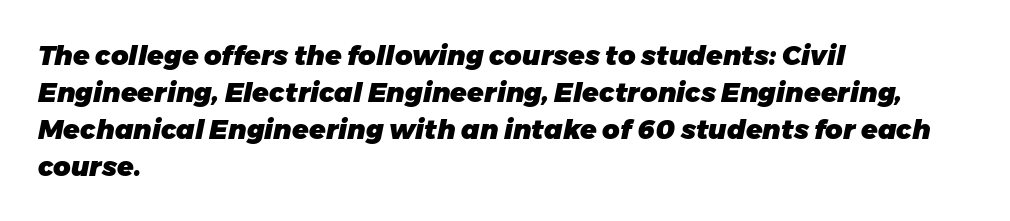
Q: Is the text bold? A: Yes.
Q: Is the text italic (slanted)? A: Yes, it leans right by about 11 degrees.
Q: Is the text underlined? A: No.
Q: How is the paragraph aligned? A: Left-aligned.
Q: Is the spacing between letters normal or unusually wide? A: Normal.
Q: Is the spacing between lines tight, normal or loose? A: Normal.
